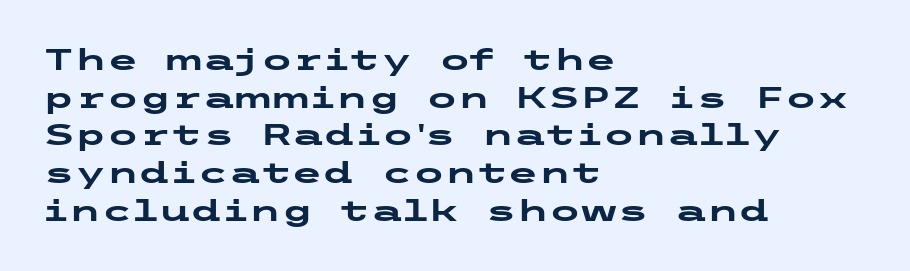
Check under the words: just untouched page. Words appear dense and cohesive because spacing is normal. Look at the bottom of the vertical strokes: they stop flat, with no serifs. Heft: maximum for text — a bold. Line beginnings align vertically; line endings do not.
